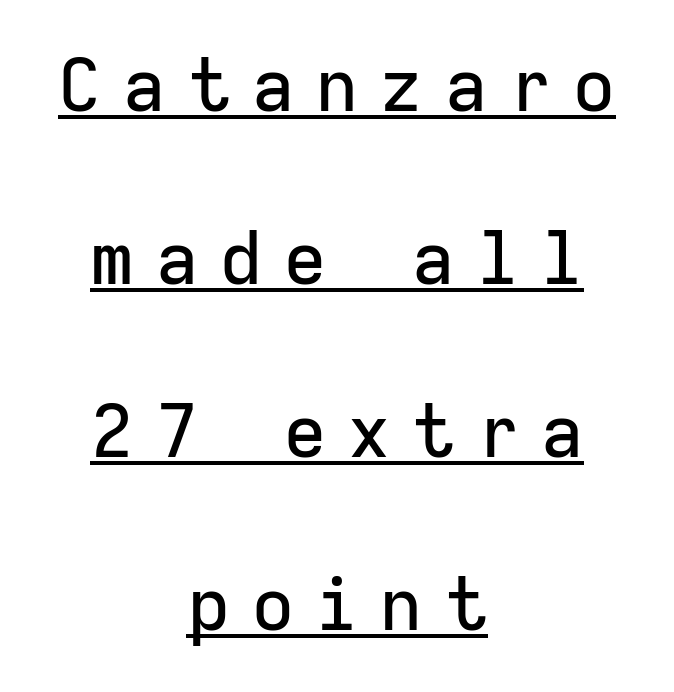
{"serif": "no", "italic": "no", "width": "normal", "stroke_contrast": "low", "x_height": "medium", "monospaced": "yes", "underline": "yes", "align": "center", "line_spacing": "loose", "line_spacing_ratio": 2.37, "letter_spacing": "wide", "letter_spacing_em": 0.28, "glyph_px": 73}
